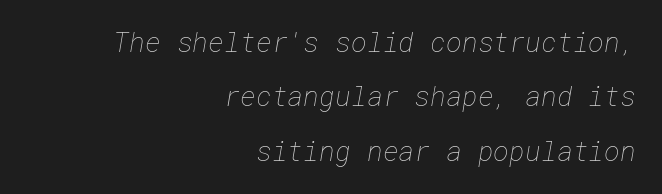
Q: Is the text bold? A: No.
Q: Is the text underlined? A: No.
Q: How is the paragraph aligned? A: Right-aligned.
Q: Is the spacing between letters normal or unusually wide? A: Normal.
Q: Is the spacing between lines tight, normal or loose? A: Loose.
